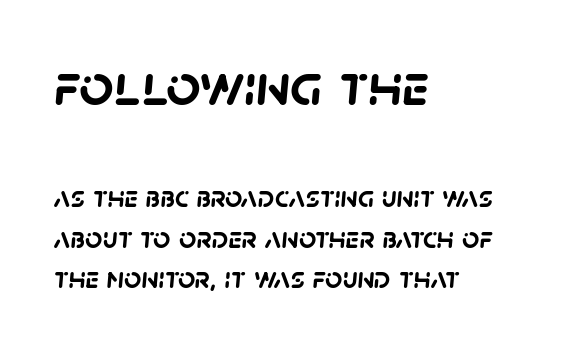
Q: Is the text bold? A: Yes.
Q: Is the typeface a serif or a sans-serif typeface? A: Sans-serif.
Q: Is the text underlined? A: No.
Q: How is the paragraph aligned? A: Left-aligned.
Q: Is the spacing between letters normal or unusually wide? A: Normal.
Q: Is the spacing between lines tight, normal or loose? A: Normal.
Q: Which block of text is set in a larger size, the first (top) or the second (bottom)? A: The first (top) one.
Q: Width (condensed, normal, or wide)? A: Normal.
Q: Stroke contrast? A: Low.
Q: x-height? A: Large.
Q: Monospaced? A: No.
